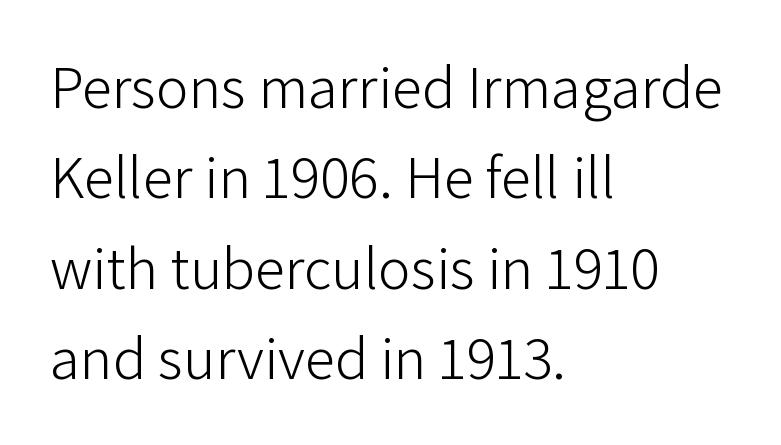
Q: Is the text bold? A: No.
Q: Is the text italic (slanted)? A: No, it is upright.
Q: Is the typeface a serif or a sans-serif typeface? A: Sans-serif.
Q: Is the text underlined? A: No.
Q: How is the paragraph aligned? A: Left-aligned.
Q: Is the spacing between letters normal or unusually wide? A: Normal.
Q: Is the spacing between lines tight, normal or loose? A: Normal.
Q: Width (condensed, normal, or wide)? A: Normal.
Q: Stroke contrast? A: Low.
Q: x-height? A: Medium.
Q: Monospaced? A: No.
